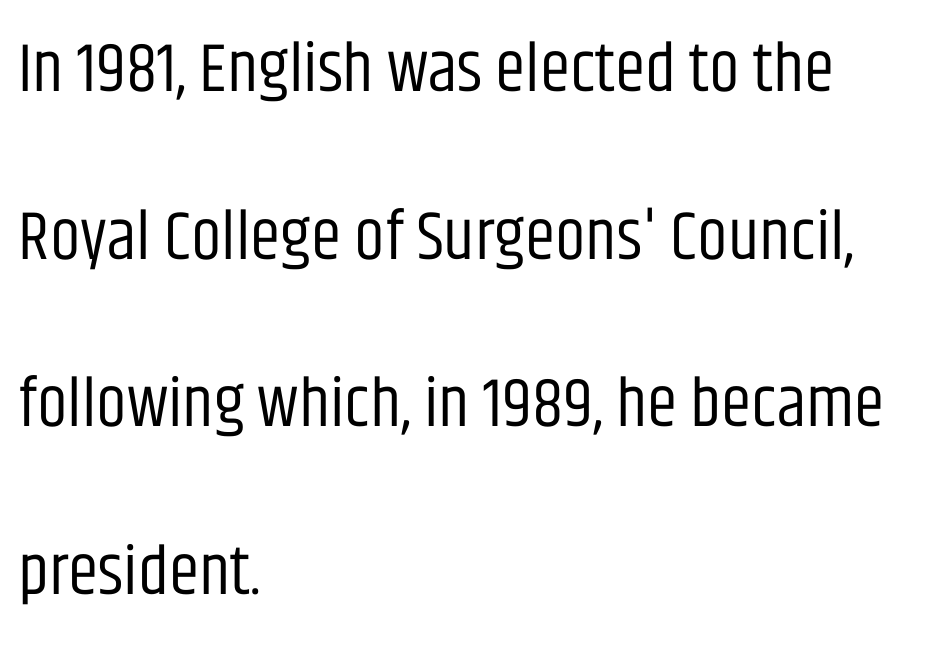
The image shows 69 px regular-weight, condensed sans-serif type, upright; set left-aligned, loose line spacing (2.43x), normal letter spacing, not underlined; low stroke contrast and a large x-height.
